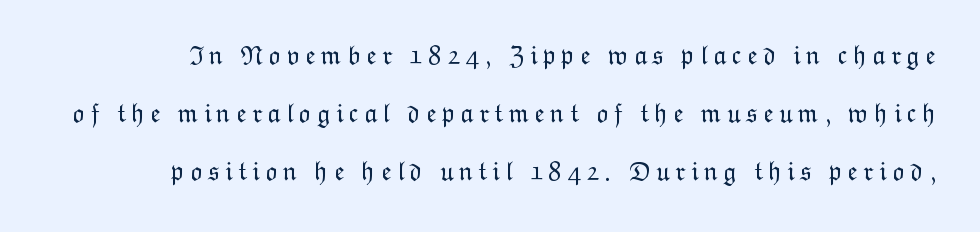
The image shows 27 px text type, upright; set loose line spacing (2.15x), not underlined.
